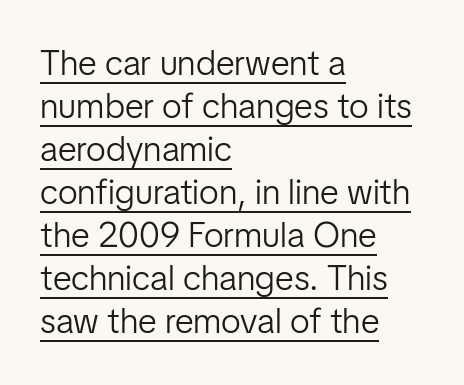
Q: Is the text bold? A: No.
Q: Is the text italic (slanted)? A: No, it is upright.
Q: Is the typeface a serif or a sans-serif typeface? A: Sans-serif.
Q: Is the text underlined? A: Yes.
Q: How is the paragraph aligned? A: Left-aligned.
Q: Is the spacing between letters normal or unusually wide? A: Normal.
Q: Width (condensed, normal, or wide)? A: Normal.
Q: Stroke contrast? A: Low.
Q: x-height? A: Medium.
Q: Monospaced? A: No.
